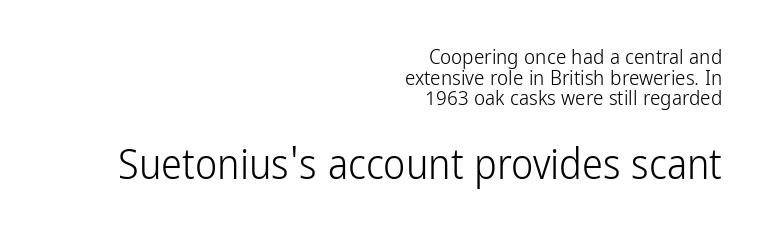
{"serif": "no", "italic": "no", "bold": "no", "weight": "light", "width": "condensed", "stroke_contrast": "low", "x_height": "medium", "monospaced": "no", "underline": "no", "align": "right", "line_spacing": "tight", "line_spacing_ratio": 0.98, "letter_spacing": "normal", "letter_spacing_em": 0.0, "larger_block": "second", "size_ratio": 2.0, "glyph_px": 42}
